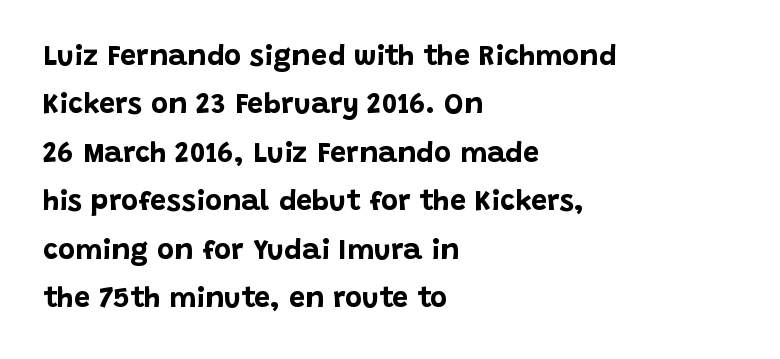
You could not count columns in this text — the font is proportionally spaced. Italic: no, the glyphs are upright roman. Lines of text with bare space underneath. Caption: standard tracking, unaltered. No feet cap the strokes, marking this as sans-serif type. In terms of leading, this rendering sits right in the middle.
